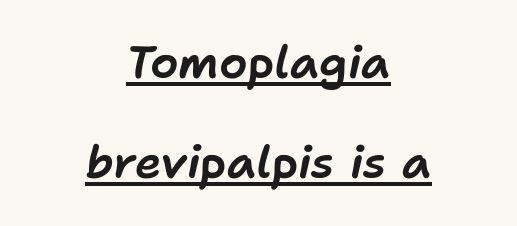
{"italic": "yes", "lean": "right", "slant_degrees": 11, "width": "normal", "stroke_contrast": "low", "x_height": "medium", "monospaced": "no", "underline": "yes", "align": "center", "line_spacing": "loose", "line_spacing_ratio": 2.23, "letter_spacing": "normal", "letter_spacing_em": 0.0, "glyph_px": 45}
